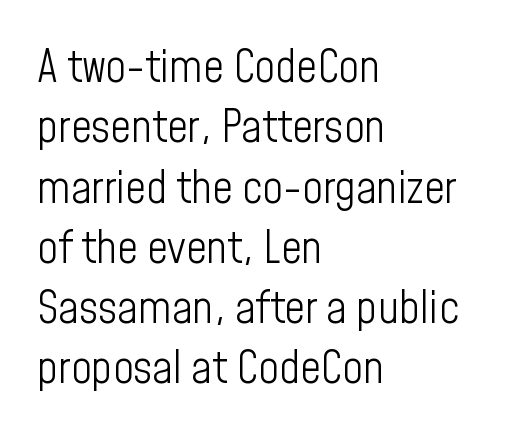
{"serif": "no", "italic": "no", "bold": "no", "weight": "light", "width": "condensed", "stroke_contrast": "low", "x_height": "medium", "monospaced": "no", "underline": "no", "align": "left", "line_spacing": "normal", "line_spacing_ratio": 1.34, "letter_spacing": "normal", "letter_spacing_em": 0.0, "glyph_px": 45}
